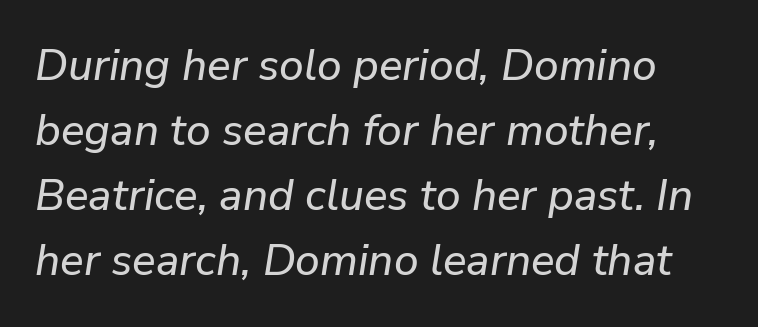
This sample uses an oblique cut, with every glyph tilted off the vertical. Glyph-to-glyph distance matches everyday printed text. Has an underline been added? It has not. Vertical spacing — default. You could not count columns in this text — the font is proportionally spaced.
